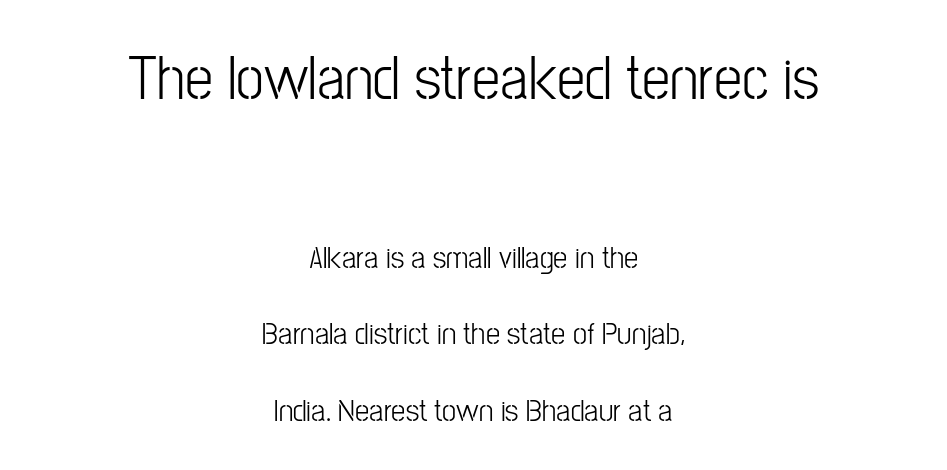
The image shows 63 px condensed sans-serif type, upright; set centered, loose line spacing (2.39x), normal letter spacing, not underlined; the first (top) block is 1.97x larger; low stroke contrast and a medium x-height.
